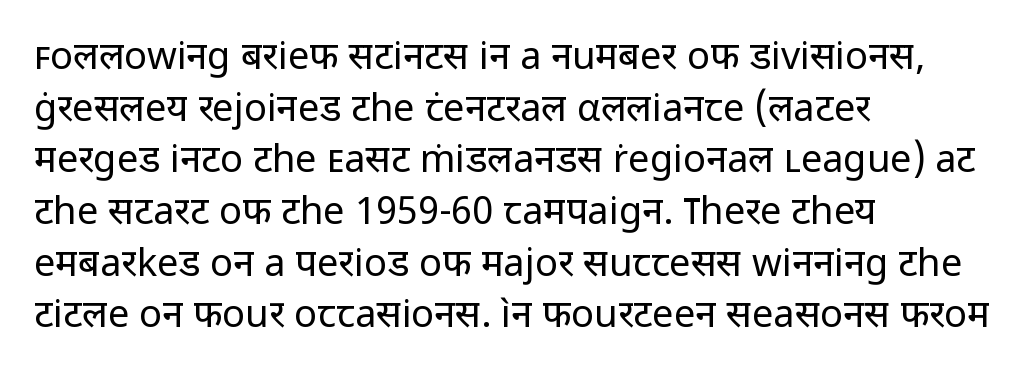
Do the characters align in a grid? No, the font is proportional. Letters rest on an invisible, unmarked baseline. The setting favours the left margin, as ordinary paragraphs usually do. Baseline-to-baseline distance is the conventional proportion of letter height.
